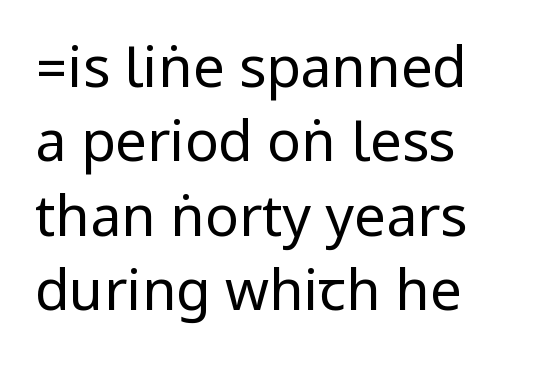
No italicization has been applied; the sample stays upright. In terms of letterform style, serifs are entirely absent. The gaps between neighbouring characters are ordinary and unremarkable. These glyphs show unthickened strokes, regular width or finer. Bare-footed words on every line. How would I describe the line gaps? Plain and ordinary.
